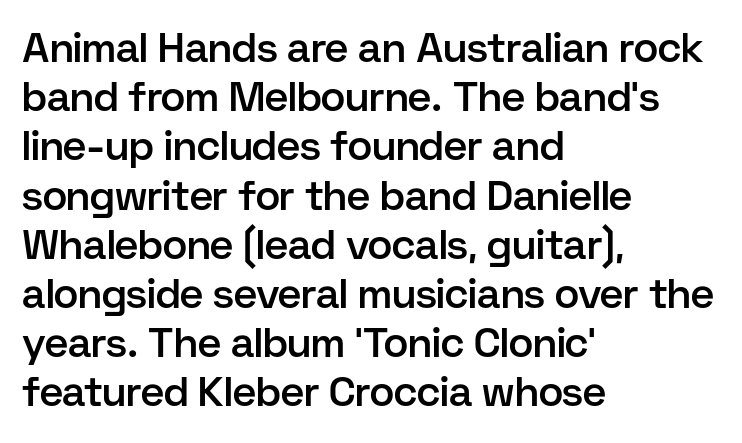
No extra tracking has been applied to these lines. Summary of weight: moderately heavy, a semibold. One-word summary of the alignment: left. Nope, not italic — everything's standing straight.
